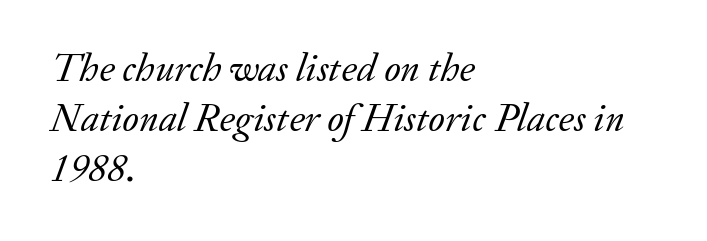
The image shows 40 px regular-weight serif type, italic (leaning right); set left-aligned, normal line spacing (1.25x), normal letter spacing, not underlined; low stroke contrast and a small x-height.
